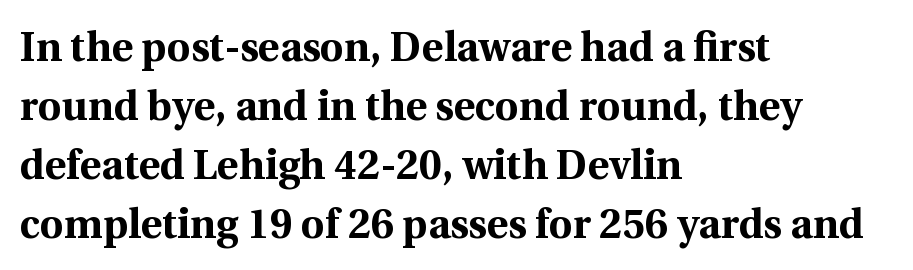
The image shows 41 px bold serif type, upright; set left-aligned, normal line spacing (1.44x), normal letter spacing, not underlined; a medium x-height.
